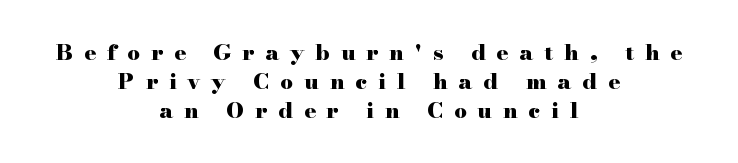
The image shows 22 px bold type, upright; set centered, normal line spacing (1.32x), unusually wide letter spacing (+0.5 em), not underlined.
